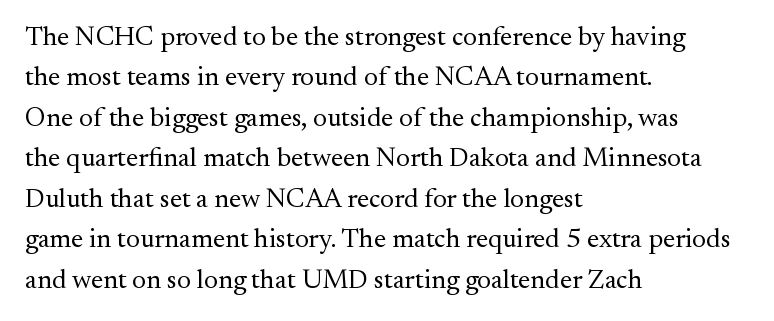
Q: Is the text bold? A: No.
Q: Is the text italic (slanted)? A: No, it is upright.
Q: Is the text underlined? A: No.
Q: How is the paragraph aligned? A: Left-aligned.
Q: Is the spacing between letters normal or unusually wide? A: Normal.
Q: Is the spacing between lines tight, normal or loose? A: Normal.
